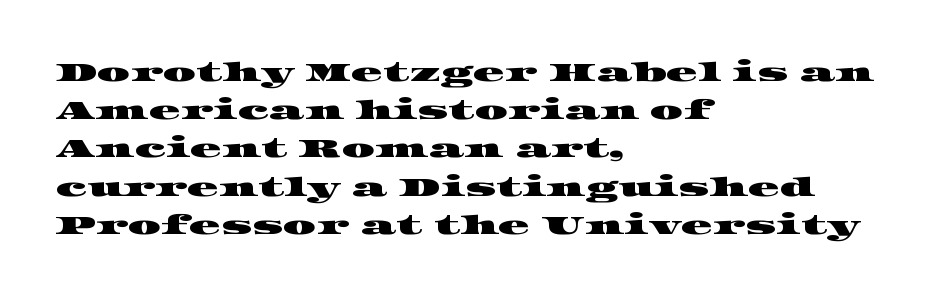
The image shows 26 px text type; set left-aligned, normal line spacing (1.47x), normal letter spacing, not underlined.
